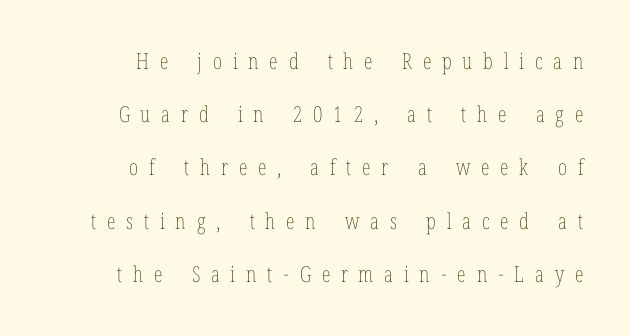
{"italic": "no", "bold": "no", "underline": "no", "align": "right", "line_spacing": "loose", "line_spacing_ratio": 2.42, "letter_spacing": "wide", "letter_spacing_em": 0.49, "glyph_px": 22}
